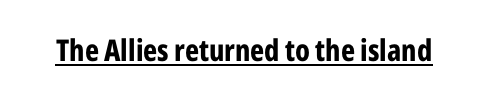
The image shows 30 px bold, condensed sans-serif type, upright; set normal letter spacing, underlined; low stroke contrast and a medium x-height.
